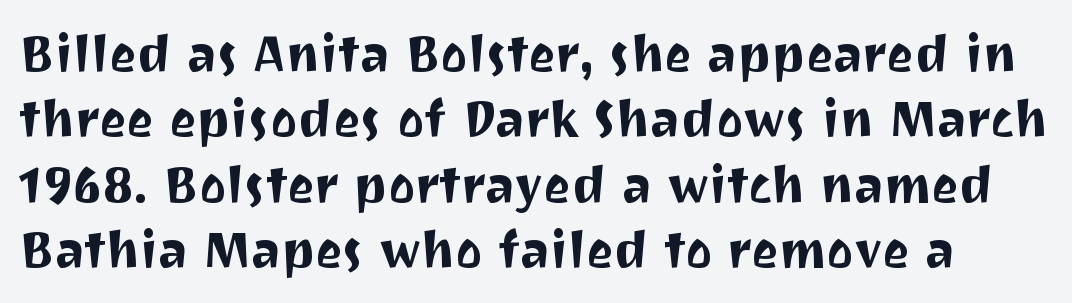
The image shows 51 px sans-serif type, upright; set normal line spacing (1.28x), normal letter spacing, not underlined; medium stroke contrast and a medium x-height.
